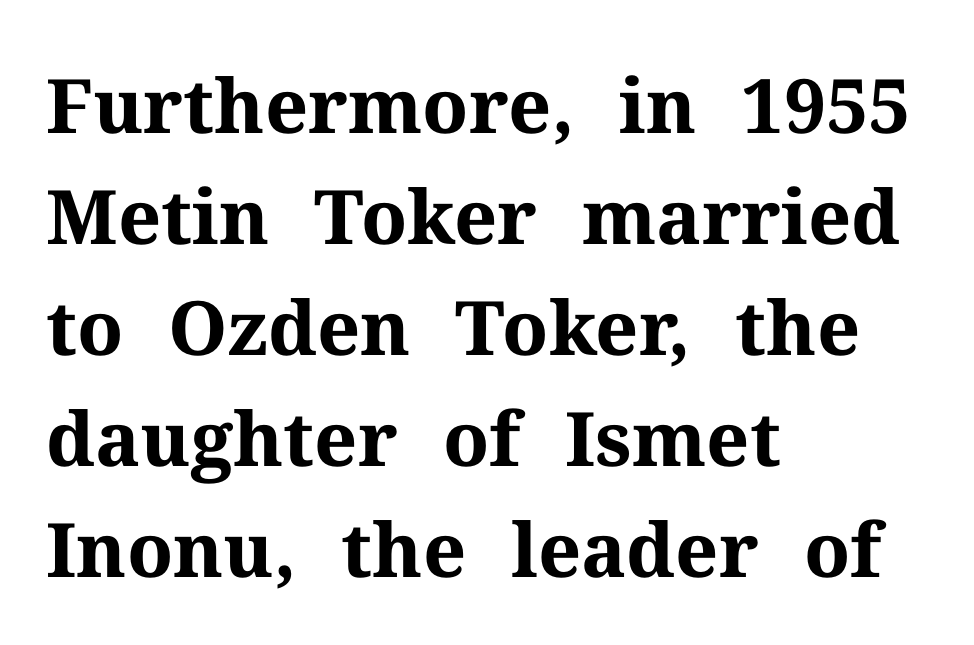
The image shows 75 px bold serif type, upright; set left-aligned, normal line spacing (1.48x), normal letter spacing, not underlined; medium stroke contrast and a medium x-height.
